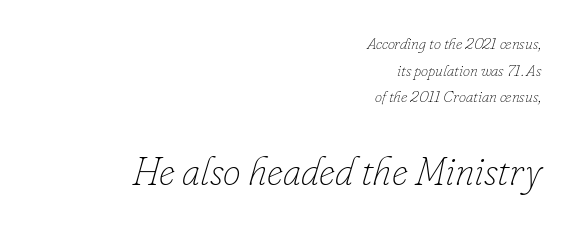
{"italic": "yes", "lean": "right", "slant_degrees": 16, "bold": "no", "weight": "thin", "width": "normal", "stroke_contrast": "low", "x_height": "small", "monospaced": "no", "underline": "no", "align": "right", "line_spacing": "normal", "line_spacing_ratio": 1.67, "letter_spacing": "normal", "letter_spacing_em": 0.0, "larger_block": "second", "size_ratio": 2.5, "glyph_px": 40}
